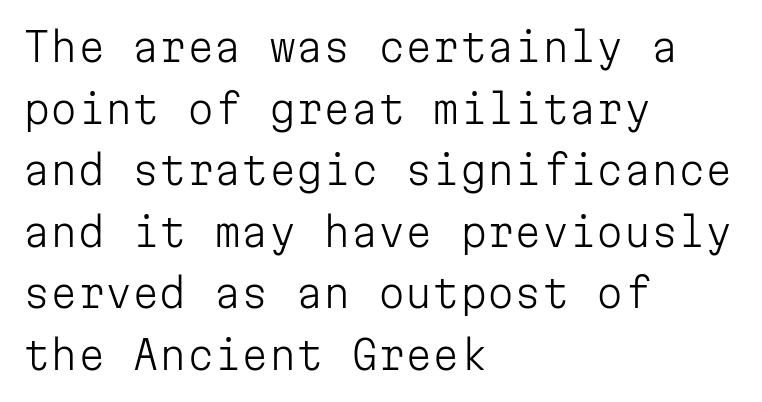
Q: Is the text bold? A: No.
Q: Is the text italic (slanted)? A: No, it is upright.
Q: Is the typeface a serif or a sans-serif typeface? A: Sans-serif.
Q: Is the text underlined? A: No.
Q: How is the paragraph aligned? A: Left-aligned.
Q: Is the spacing between letters normal or unusually wide? A: Normal.
Q: Is the spacing between lines tight, normal or loose? A: Normal.
Q: Width (condensed, normal, or wide)? A: Normal.
Q: Stroke contrast? A: Low.
Q: x-height? A: Medium.
Q: Monospaced? A: Yes.
